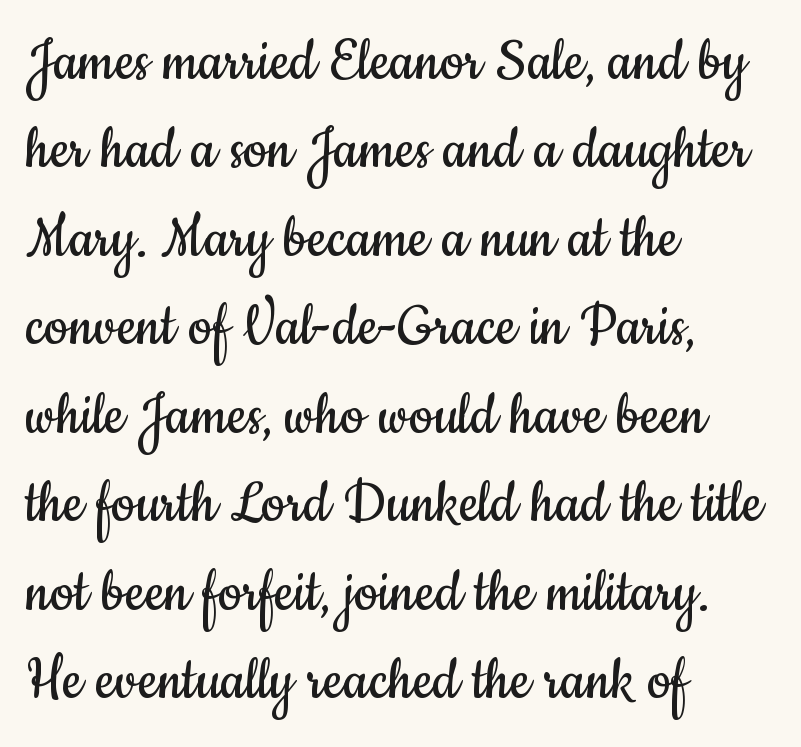
Q: Is the text bold? A: No.
Q: Is the text italic (slanted)? A: Yes.
Q: Is the typeface a serif or a sans-serif typeface? A: Sans-serif.
Q: Is the text underlined? A: No.
Q: How is the paragraph aligned? A: Left-aligned.
Q: Is the spacing between letters normal or unusually wide? A: Normal.
Q: Is the spacing between lines tight, normal or loose? A: Normal.
Q: Width (condensed, normal, or wide)? A: Condensed.
Q: Stroke contrast? A: Low.
Q: x-height? A: Small.
Q: Monospaced? A: No.
